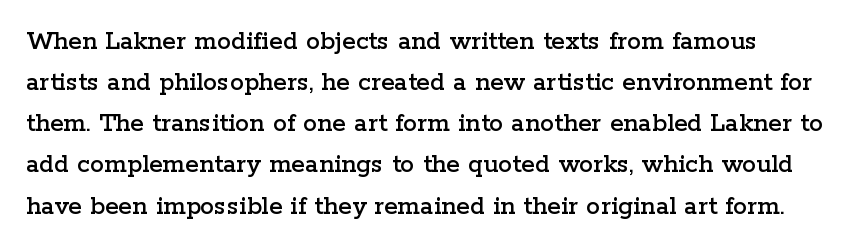
Here the designer chose a conventional face with non-uniform glyph widths. Each new line begins a customary step beneath the previous one. Default kerning and tracking; the words read as compact shapes. The strip under each line holds only bare page. In terms of posture, this sample is upright. To sum up the face: it has serifs.
